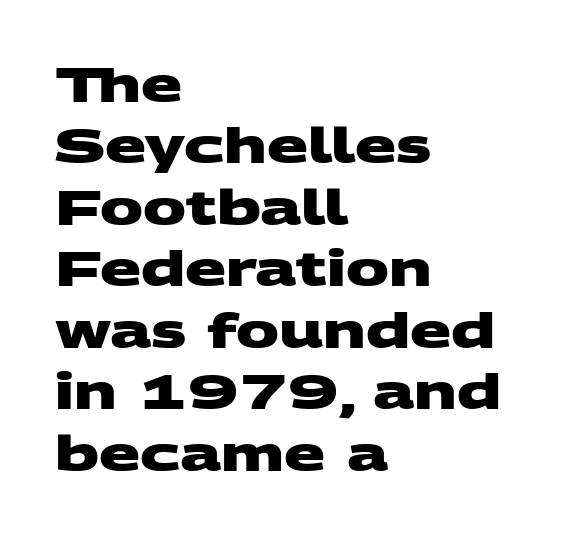
Q: Is the text bold? A: Yes.
Q: Is the typeface a serif or a sans-serif typeface? A: Sans-serif.
Q: Is the text underlined? A: No.
Q: How is the paragraph aligned? A: Left-aligned.
Q: Is the spacing between letters normal or unusually wide? A: Normal.
Q: Is the spacing between lines tight, normal or loose? A: Normal.
Q: Width (condensed, normal, or wide)? A: Wide.
Q: Stroke contrast? A: Medium.
Q: x-height? A: Large.
Q: Monospaced? A: No.
